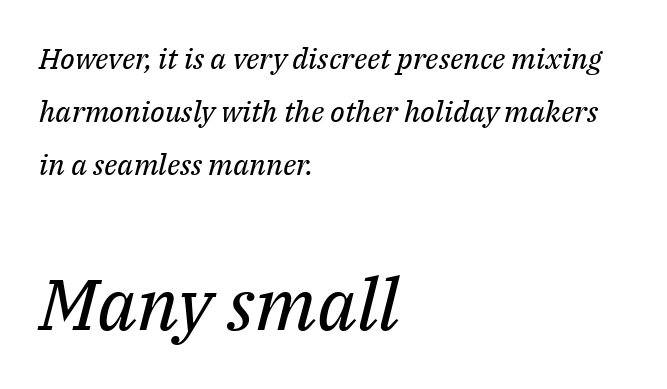
{"serif": "yes", "italic": "yes", "lean": "right", "slant_degrees": 14, "bold": "no", "weight": "regular", "width": "normal", "stroke_contrast": "medium", "x_height": "medium", "monospaced": "no", "underline": "no", "align": "left", "line_spacing_ratio": 1.83, "letter_spacing": "normal", "letter_spacing_em": 0.0, "larger_block": "second", "size_ratio": 2.48, "glyph_px": 72}
